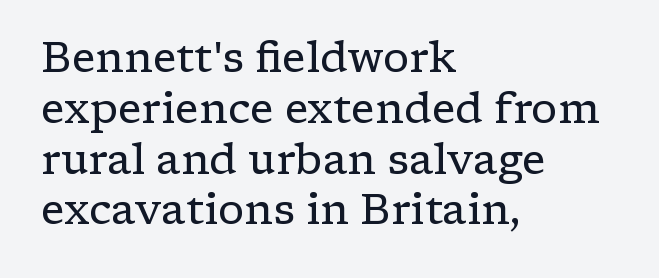
{"serif": "yes", "italic": "no", "bold": "no", "weight": "regular", "width": "wide", "stroke_contrast": "low", "x_height": "medium", "monospaced": "no", "underline": "no", "align": "left", "line_spacing_ratio": 1.21, "letter_spacing": "normal", "letter_spacing_em": 0.0, "glyph_px": 42}
